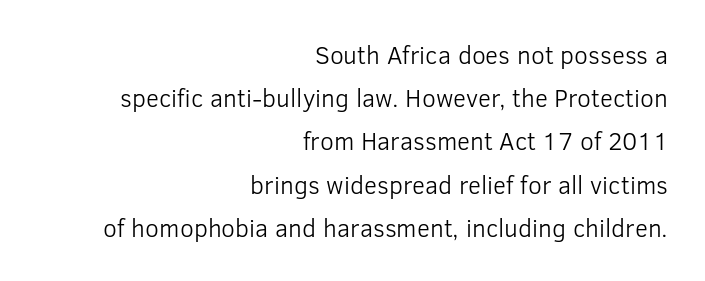
{"italic": "no", "bold": "no", "underline": "no", "align": "right", "line_spacing_ratio": 1.73, "letter_spacing": "normal", "letter_spacing_em": 0.0, "glyph_px": 25}
